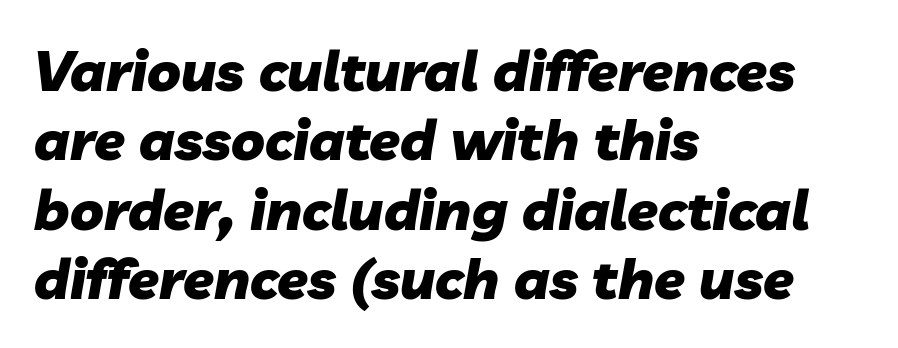
Compared with typical body copy, the letter spacing here is the same. Italic? Definitely — the glyphs are oblique. Is this a fixed-width face? No — the glyphs have proportional, varying widths. The baseline area is clear.
